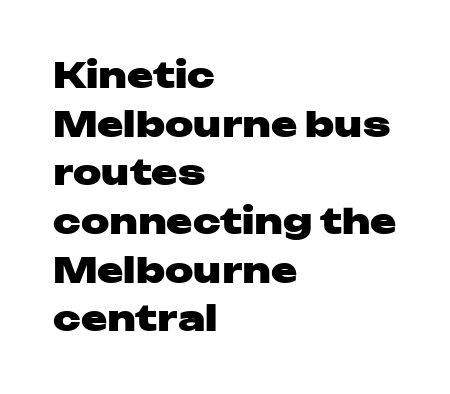
{"serif": "no", "italic": "no", "bold": "yes", "weight": "heavy", "width": "wide", "stroke_contrast": "low", "x_height": "medium", "monospaced": "no", "underline": "no", "align": "left", "line_spacing": "normal", "line_spacing_ratio": 1.39, "letter_spacing": "normal", "letter_spacing_em": 0.0, "glyph_px": 35}
